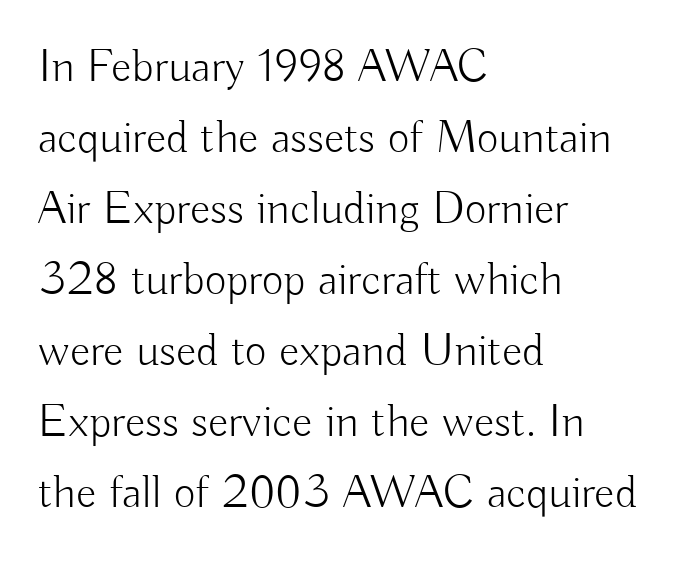
These lines are rendered in a variable-pitch font. There is no visible air inserted between adjacent glyphs. Check where the strokes stop: nothing finishes them off — pure sans. Posture: vertical. This sample keeps an unexceptional amount of space between lines.
